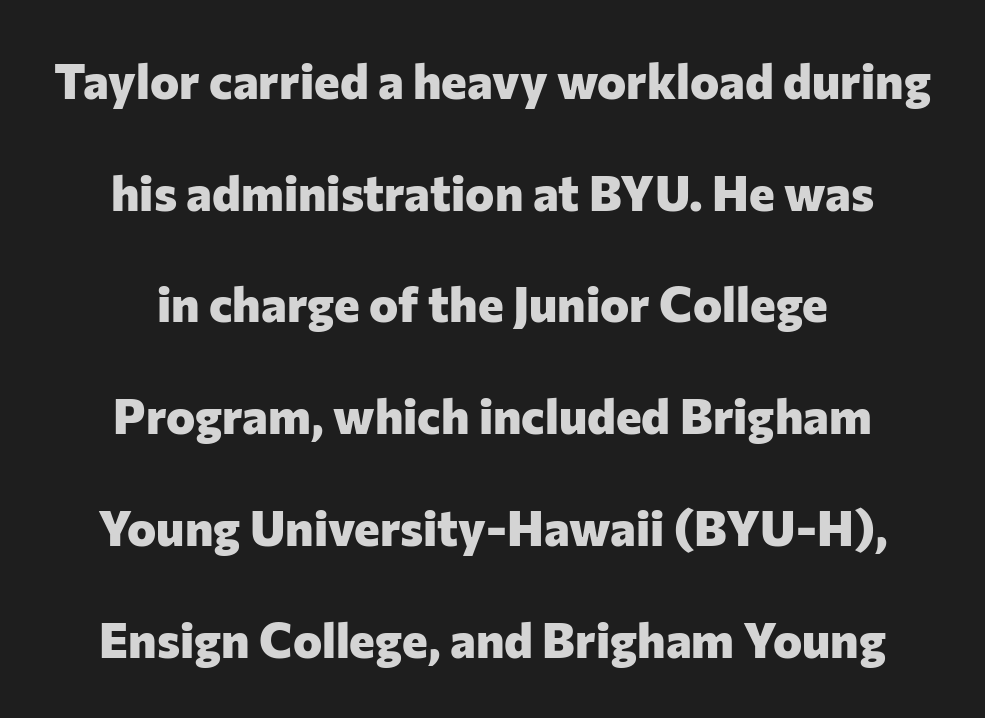
The image shows 49 px heavy sans-serif type, upright; set loose line spacing (2.28x), normal letter spacing, not underlined; low stroke contrast and a medium x-height.
